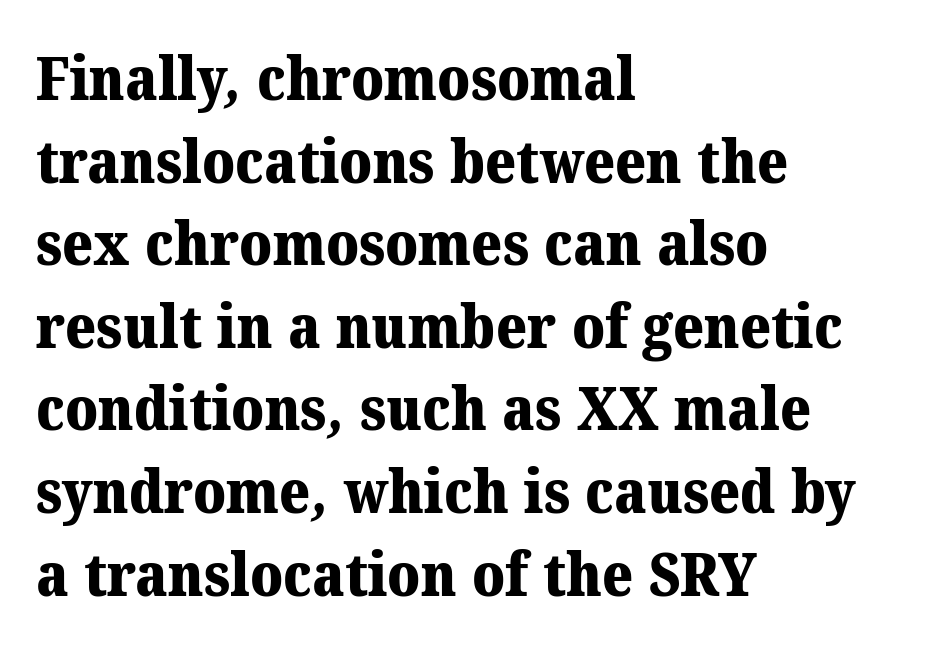
{"serif": "yes", "bold": "yes", "weight": "heavy", "width": "normal", "stroke_contrast": "medium", "x_height": "medium", "monospaced": "no", "underline": "no", "align": "left", "line_spacing": "normal", "line_spacing_ratio": 1.4, "letter_spacing": "normal", "letter_spacing_em": 0.0, "glyph_px": 59}
